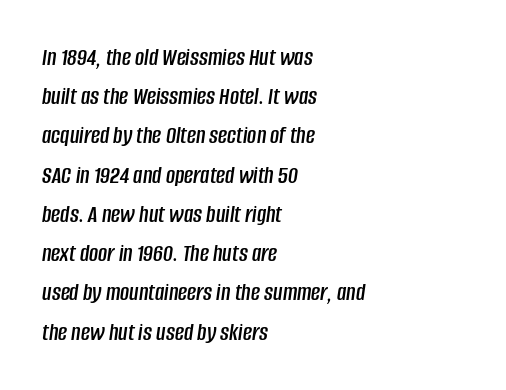
{"italic": "yes", "lean": "right", "slant_degrees": 8, "underline": "no", "align": "left", "line_spacing": "normal", "line_spacing_ratio": 1.57, "letter_spacing": "normal", "letter_spacing_em": 0.0, "glyph_px": 25}
